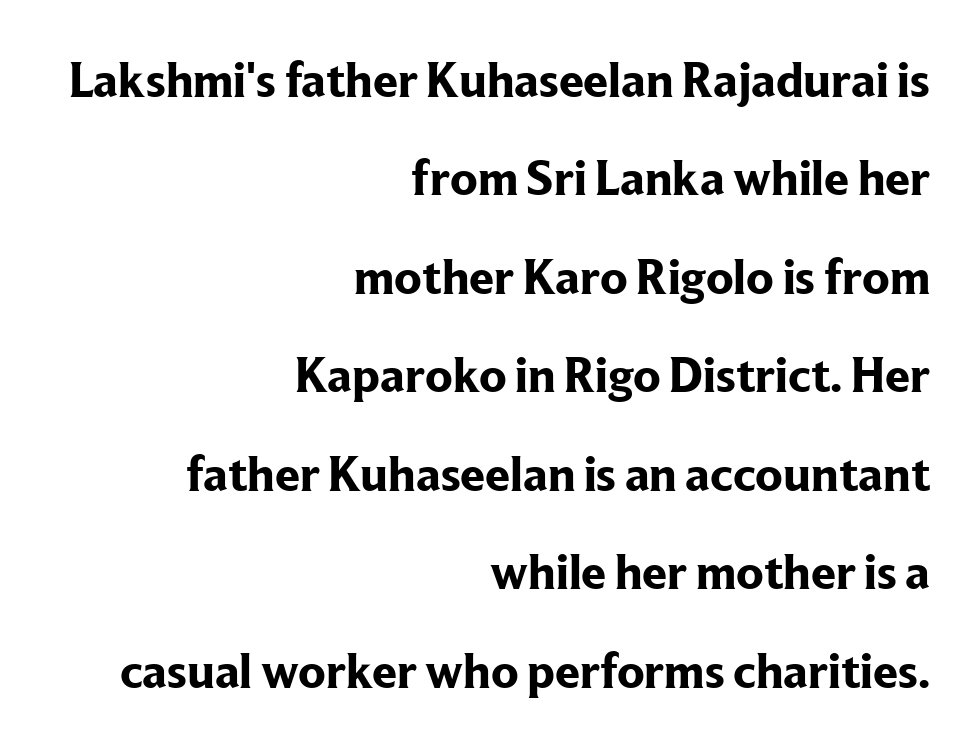
Q: Is the text bold? A: Yes.
Q: Is the text italic (slanted)? A: No, it is upright.
Q: Is the typeface a serif or a sans-serif typeface? A: Serif.
Q: Is the text underlined? A: No.
Q: How is the paragraph aligned? A: Right-aligned.
Q: Is the spacing between letters normal or unusually wide? A: Normal.
Q: Is the spacing between lines tight, normal or loose? A: Loose.
Q: Width (condensed, normal, or wide)? A: Normal.
Q: Stroke contrast? A: Low.
Q: x-height? A: Medium.
Q: Monospaced? A: No.
